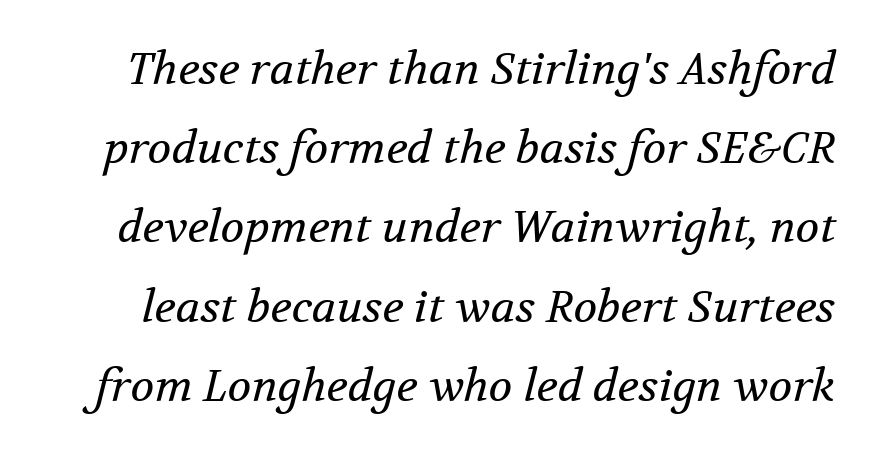
Italic: yes, the glyphs are oblique. Is this a fixed-width face? No — the glyphs have proportional, varying widths. A bare baseline throughout the passage. The rendering shows small feet on the letterforms — a serif design. Letter spacing: default.
